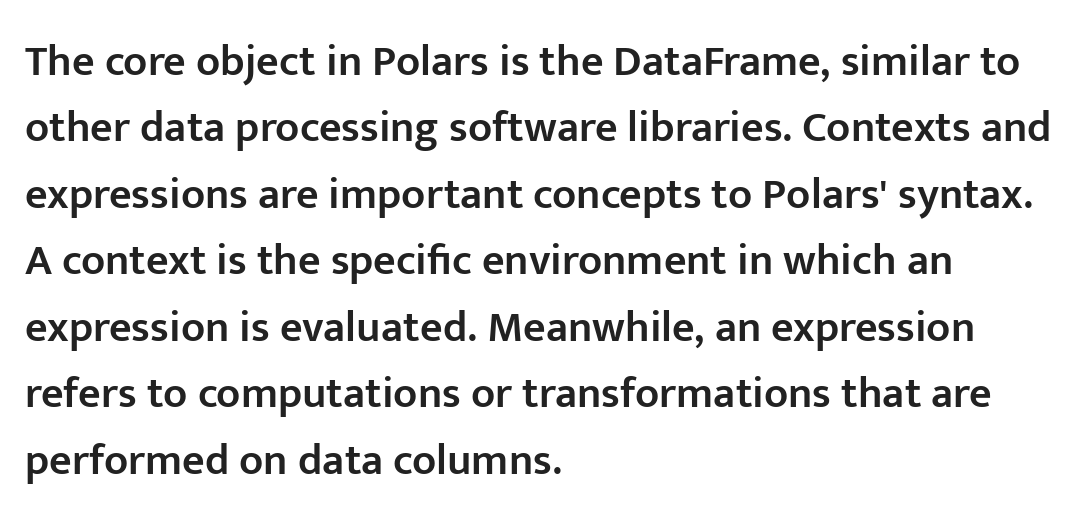
The type sits square on the baseline with zero lean. Looks like regular typesetting: each glyph gets only the width it needs. Where is the straight margin? On the left. What's the leading like? Ordinary, nothing unusual. You could call the tracking neutral — neither tight nor loose.
